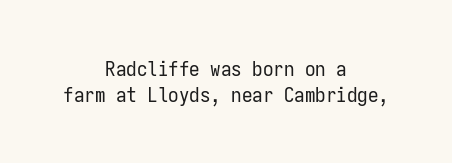
Q: Is the text bold? A: No.
Q: Is the text italic (slanted)? A: No, it is upright.
Q: Is the text underlined? A: No.
Q: How is the paragraph aligned? A: Centered.
Q: Is the spacing between letters normal or unusually wide? A: Normal.
